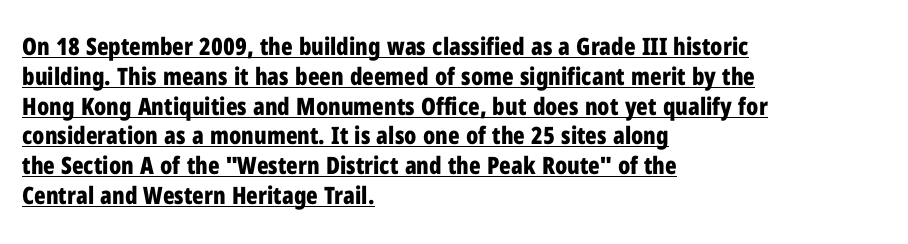
Q: Is the text bold? A: Yes.
Q: Is the text italic (slanted)? A: No, it is upright.
Q: Is the text underlined? A: Yes.
Q: How is the paragraph aligned? A: Left-aligned.
Q: Is the spacing between letters normal or unusually wide? A: Normal.
